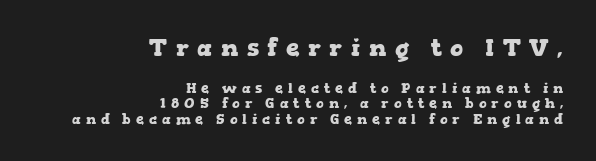
Q: Is the text bold? A: Yes.
Q: Is the text italic (slanted)? A: No, it is upright.
Q: Is the text underlined? A: No.
Q: How is the paragraph aligned? A: Right-aligned.
Q: Is the spacing between letters normal or unusually wide? A: Unusually wide.
Q: Is the spacing between lines tight, normal or loose? A: Tight.
Q: Which block of text is set in a larger size, the first (top) or the second (bottom)? A: The first (top) one.
